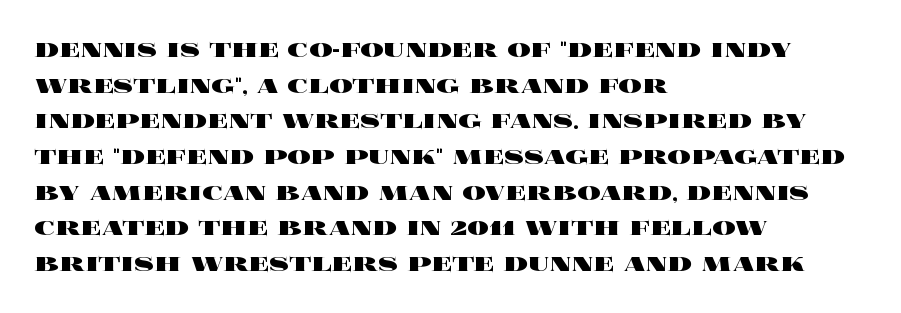
{"italic": "no", "bold": "yes", "weight": "heavy", "width": "wide", "x_height": "large", "monospaced": "no", "underline": "no", "align": "left", "line_spacing_ratio": 1.23, "letter_spacing": "normal", "letter_spacing_em": 0.0, "glyph_px": 29}
